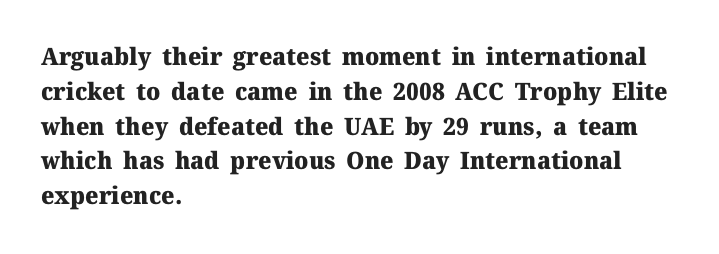
The image shows 24 px bold type, upright; set left-aligned, normal line spacing (1.45x), normal letter spacing, not underlined.
